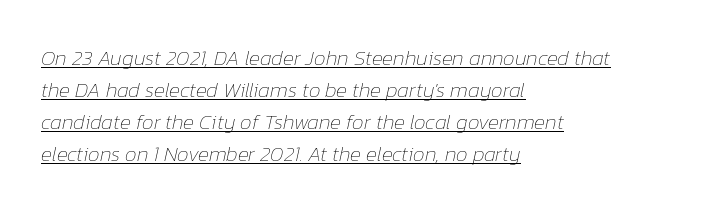
The image shows 21 px text type, italic (leaning right); set left-aligned, normal line spacing (1.52x), normal letter spacing, underlined.
